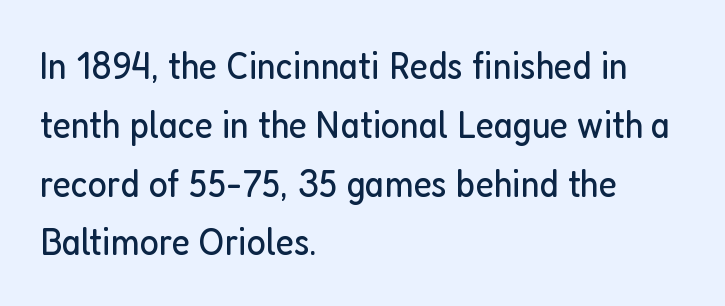
{"serif": "no", "italic": "no", "bold": "no", "weight": "regular", "width": "condensed", "stroke_contrast": "low", "x_height": "medium", "monospaced": "no", "underline": "no", "align": "left", "line_spacing": "normal", "line_spacing_ratio": 1.47, "letter_spacing": "normal", "letter_spacing_em": 0.0, "glyph_px": 40}
